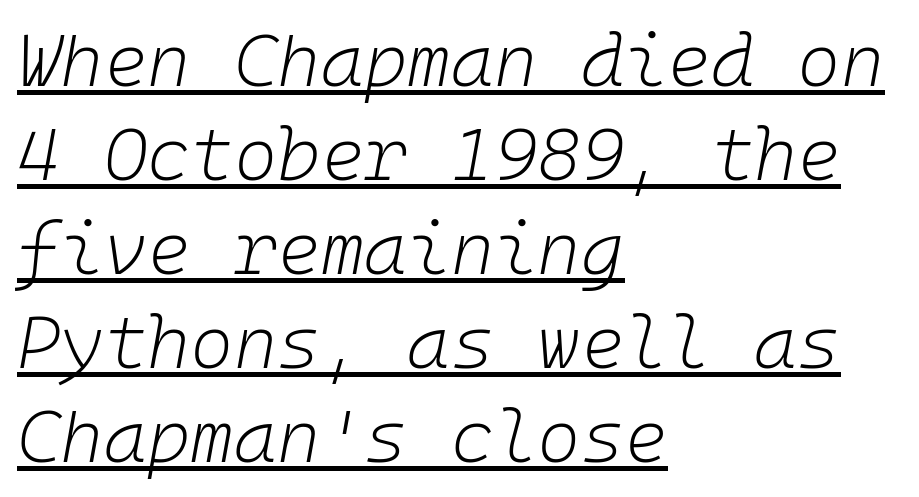
Bold? No — there's no thickening of the strokes. The rendering uses typewriter-style spacing with identical character cells. Casual observation: everything's shoved over to the left. Does the leading feel generous? No, just average. Rendered with sloped, italic letterforms. Underlined type.
